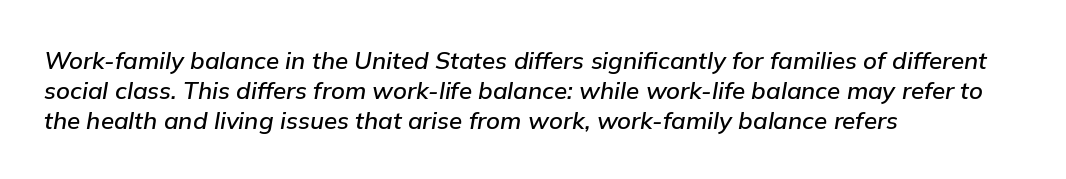
Q: Is the text italic (slanted)? A: Yes, it leans right by about 9 degrees.
Q: Is the text underlined? A: No.
Q: How is the paragraph aligned? A: Left-aligned.
Q: Is the spacing between letters normal or unusually wide? A: Normal.
